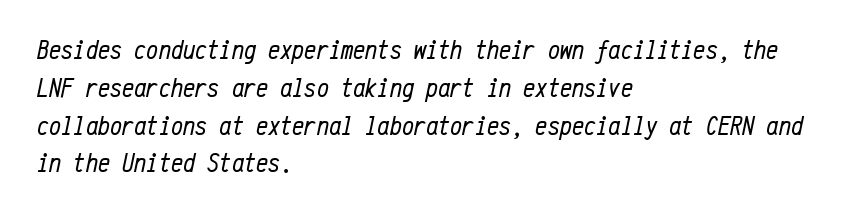
Q: Is the text bold? A: No.
Q: Is the text italic (slanted)? A: Yes, it leans right by about 12 degrees.
Q: Is the text underlined? A: No.
Q: How is the paragraph aligned? A: Left-aligned.
Q: Is the spacing between letters normal or unusually wide? A: Normal.
Q: Is the spacing between lines tight, normal or loose? A: Normal.
